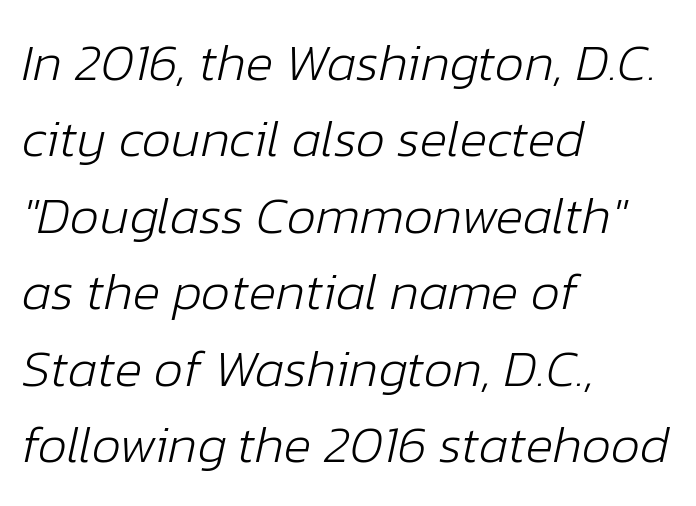
{"italic": "yes", "lean": "right", "slant_degrees": 12, "bold": "no", "weight": "light", "width": "normal", "stroke_contrast": "low", "x_height": "medium", "monospaced": "no", "underline": "no", "align": "left", "line_spacing": "normal", "line_spacing_ratio": 1.47, "letter_spacing": "normal", "letter_spacing_em": 0.0, "glyph_px": 52}
